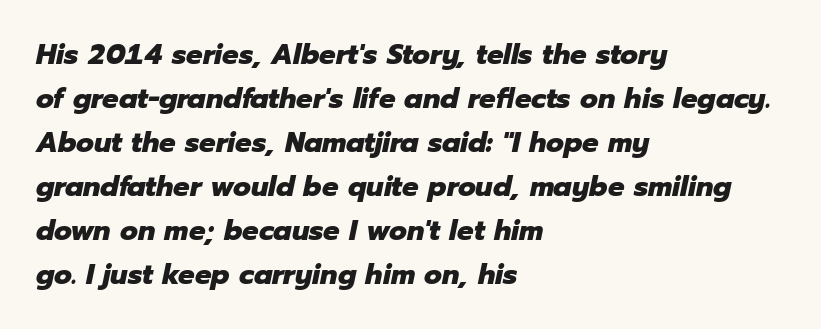
As a designer I'd log this as weight 700, bold. A clean baseline with only descenders dipping below it. Is the letter spacing exaggerated? No — it looks like the ordinary default. This is oblique type, the kind used for emphasis or titles. These lines sit exactly where default settings would place them. The rendering uses natural spacing where letterforms have individual widths.
